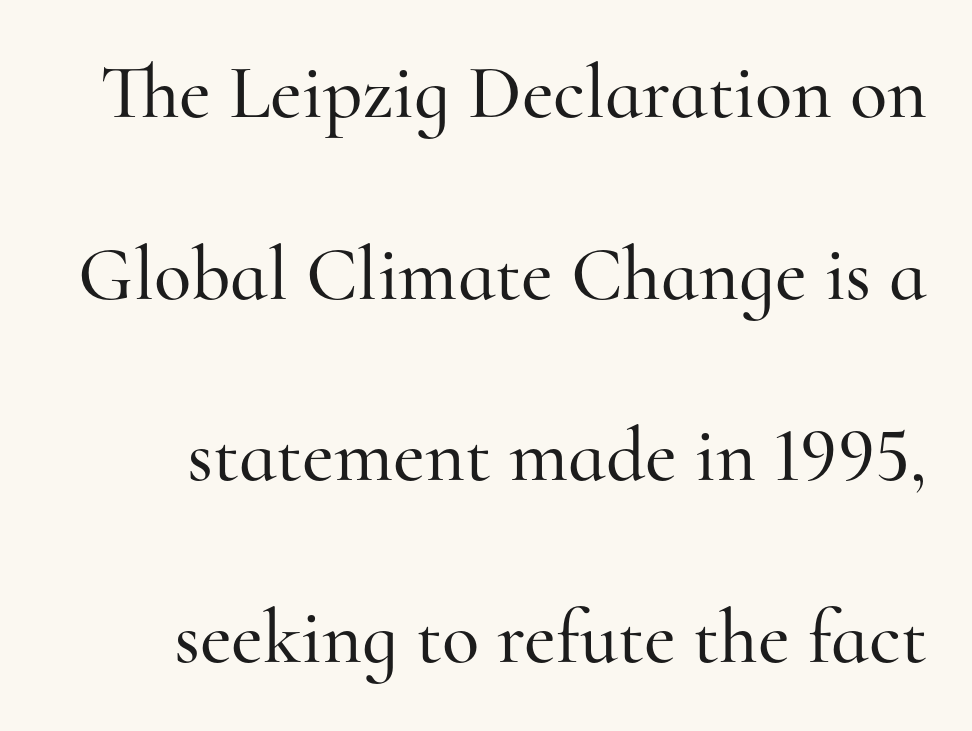
The image shows 77 px serif type, upright; set loose line spacing (2.36x), normal letter spacing, not underlined; high stroke contrast and a small x-height.
